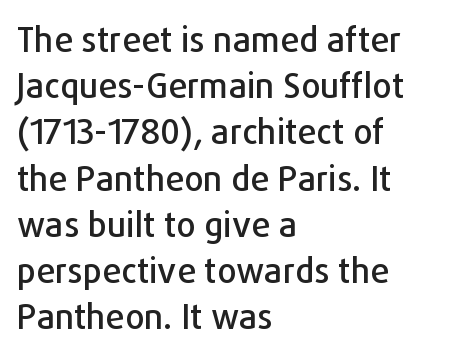
{"serif": "no", "italic": "no", "width": "normal", "stroke_contrast": "low", "x_height": "medium", "monospaced": "no", "underline": "no", "align": "left", "line_spacing": "normal", "line_spacing_ratio": 1.36, "letter_spacing": "normal", "letter_spacing_em": 0.0, "glyph_px": 34}
